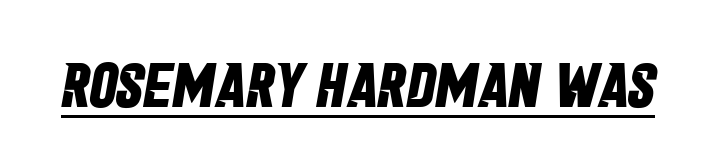
The image shows 63 px bold, condensed sans-serif type; set normal letter spacing, underlined; low stroke contrast and a large x-height.
